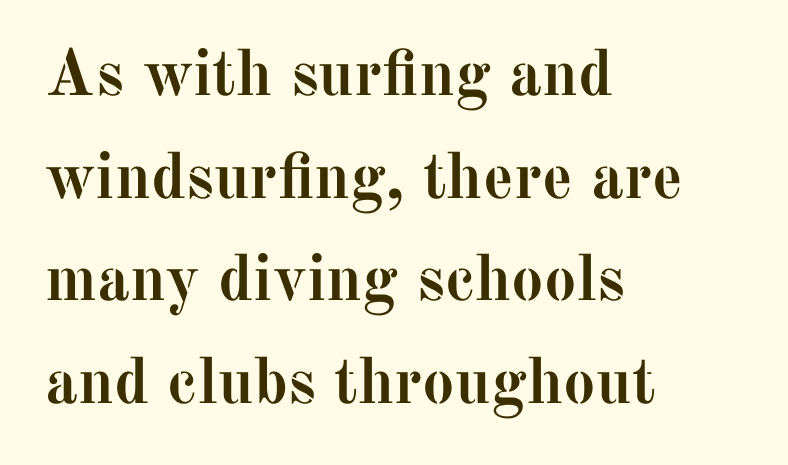
{"serif": "yes", "italic": "no", "bold": "yes", "weight": "semibold", "width": "normal", "stroke_contrast": "medium", "x_height": "medium", "monospaced": "no", "underline": "no", "align": "left", "line_spacing": "normal", "line_spacing_ratio": 1.58, "letter_spacing": "normal", "letter_spacing_em": 0.0, "glyph_px": 65}
